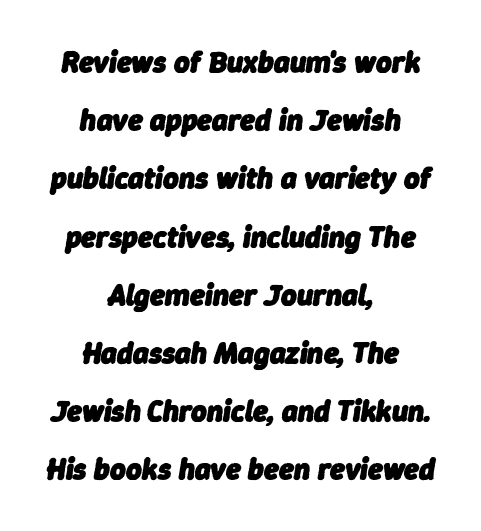
Bare-footed words on every line. Slanted lettering throughout. Is there much room between lines? Yes — plenty of vertical air separates them. The rendering uses natural spacing where letterforms have individual widths. The letterforms sit shoulder to shoulder at normal distance.
